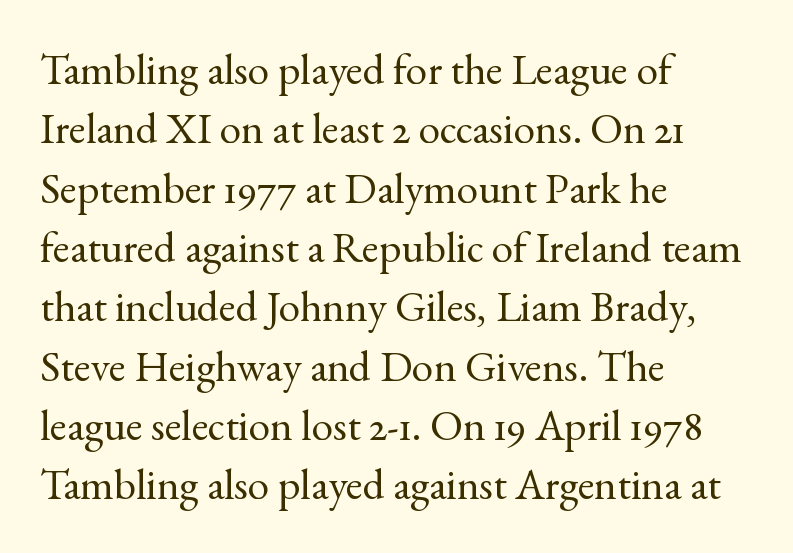
Q: Is the text bold? A: No.
Q: Is the text italic (slanted)? A: No, it is upright.
Q: Is the typeface a serif or a sans-serif typeface? A: Serif.
Q: Is the text underlined? A: No.
Q: How is the paragraph aligned? A: Left-aligned.
Q: Is the spacing between letters normal or unusually wide? A: Normal.
Q: Is the spacing between lines tight, normal or loose? A: Normal.
Q: Width (condensed, normal, or wide)? A: Normal.
Q: x-height? A: Small.
Q: Monospaced? A: No.
